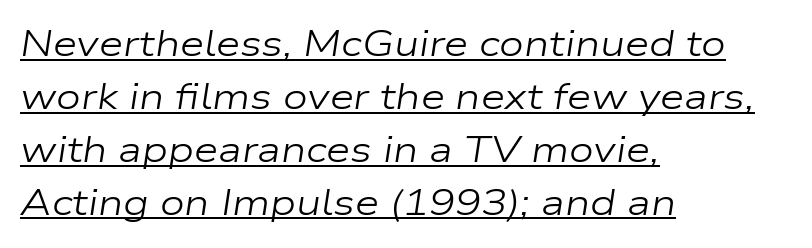
Q: Is the text bold? A: No.
Q: Is the text italic (slanted)? A: Yes, it leans right by about 9 degrees.
Q: Is the text underlined? A: Yes.
Q: How is the paragraph aligned? A: Left-aligned.
Q: Is the spacing between letters normal or unusually wide? A: Normal.
Q: Is the spacing between lines tight, normal or loose? A: Normal.
Q: Width (condensed, normal, or wide)? A: Wide.
Q: Stroke contrast? A: Low.
Q: x-height? A: Medium.
Q: Monospaced? A: No.
